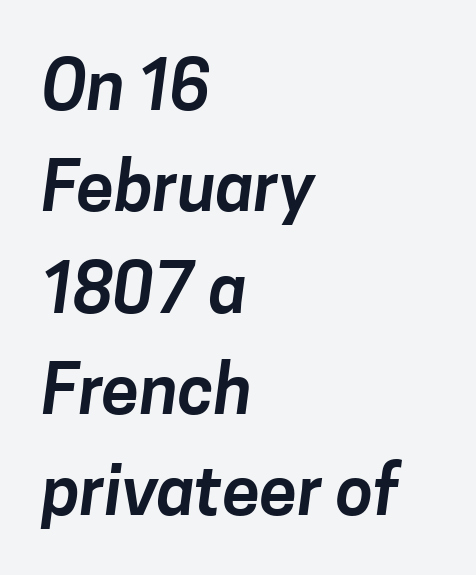
This sample has the flowing, uneven cadence of proportional lettering. The space directly below the letters is spotless. This rendering uses left alignment, leaving the right contour irregular. Vertical spacing — default.
